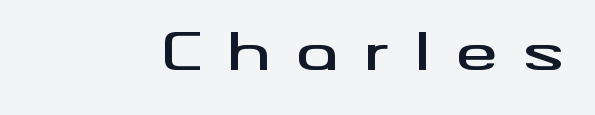
{"serif": "no", "italic": "no", "width": "wide", "stroke_contrast": "medium", "x_height": "small", "monospaced": "no", "underline": "no", "letter_spacing": "wide", "letter_spacing_em": 0.49, "glyph_px": 52}
